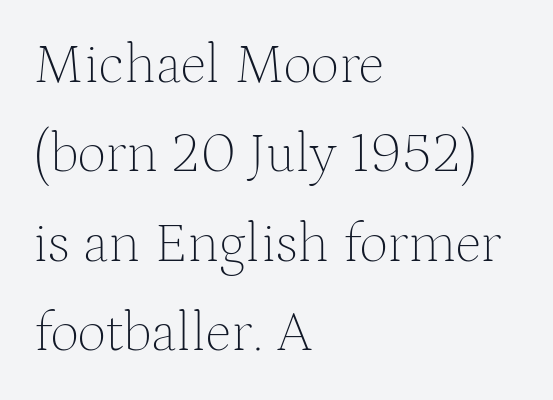
The image shows 57 px thin serif type, upright; set left-aligned, normal line spacing (1.57x), normal letter spacing, not underlined; medium stroke contrast and a medium x-height.
